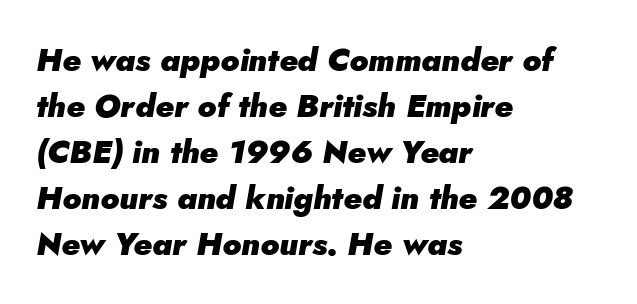
These words are printed bold, with thick strokes throughout. Looking at the ascenders, they clearly lean. Vertical spacing — default. The compositor pushed each line to the left boundary. Standard letterfit; no display-style spreading of the glyphs.
